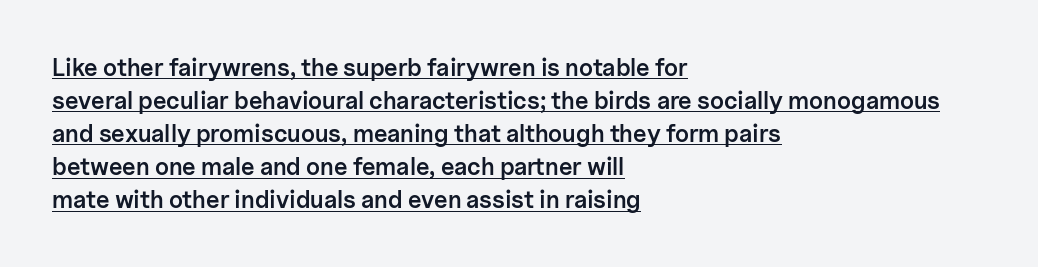
{"italic": "no", "bold": "semi", "underline": "yes", "align": "left", "line_spacing": "normal", "line_spacing_ratio": 1.38, "letter_spacing": "normal", "letter_spacing_em": 0.0, "glyph_px": 24}
